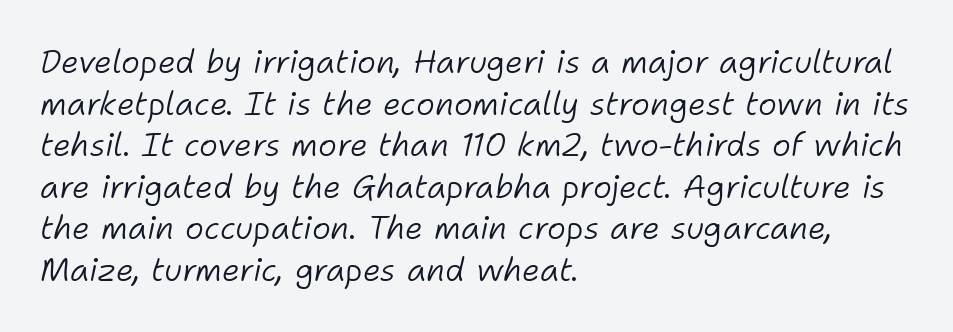
Q: Is the text bold? A: No.
Q: Is the text italic (slanted)? A: Yes, it leans right by about 11 degrees.
Q: Is the text underlined? A: No.
Q: How is the paragraph aligned? A: Left-aligned.
Q: Is the spacing between letters normal or unusually wide? A: Normal.
Q: Is the spacing between lines tight, normal or loose? A: Normal.
Q: Width (condensed, normal, or wide)? A: Normal.
Q: Stroke contrast? A: Low.
Q: x-height? A: Medium.
Q: Monospaced? A: No.
